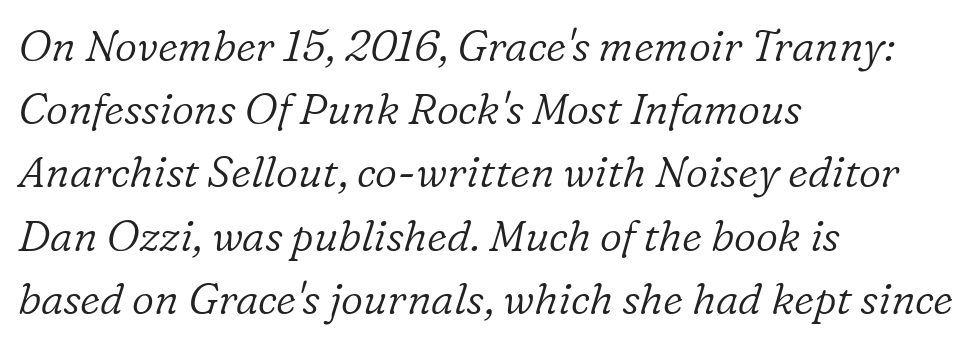
The image shows 43 px light serif type, italic (leaning right); set left-aligned, normal line spacing (1.47x), normal letter spacing, not underlined; low stroke contrast and a medium x-height.
